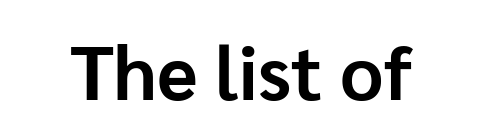
{"serif": "no", "italic": "no", "bold": "yes", "weight": "bold", "width": "normal", "stroke_contrast": "low", "x_height": "medium", "monospaced": "no", "underline": "no", "letter_spacing": "normal", "letter_spacing_em": 0.0, "glyph_px": 75}
